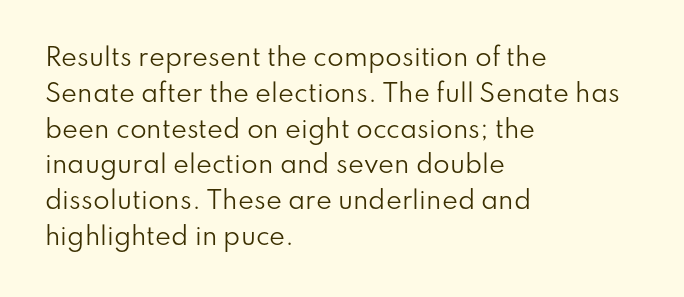
{"italic": "no", "bold": "no", "underline": "no", "align": "left", "line_spacing": "normal", "line_spacing_ratio": 1.49, "letter_spacing": "normal", "letter_spacing_em": 0.0, "glyph_px": 24}
